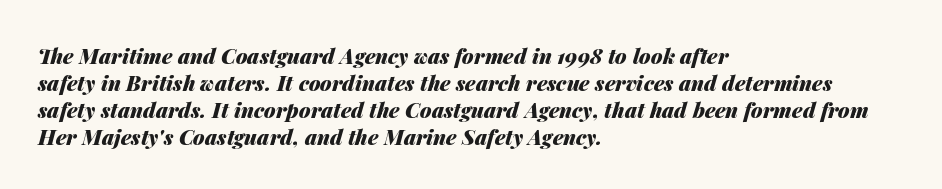
{"italic": "yes", "lean": "right", "slant_degrees": 14, "bold": "yes", "underline": "no", "align": "left", "line_spacing": "normal", "line_spacing_ratio": 1.28, "letter_spacing": "normal", "letter_spacing_em": 0.0, "glyph_px": 21}
